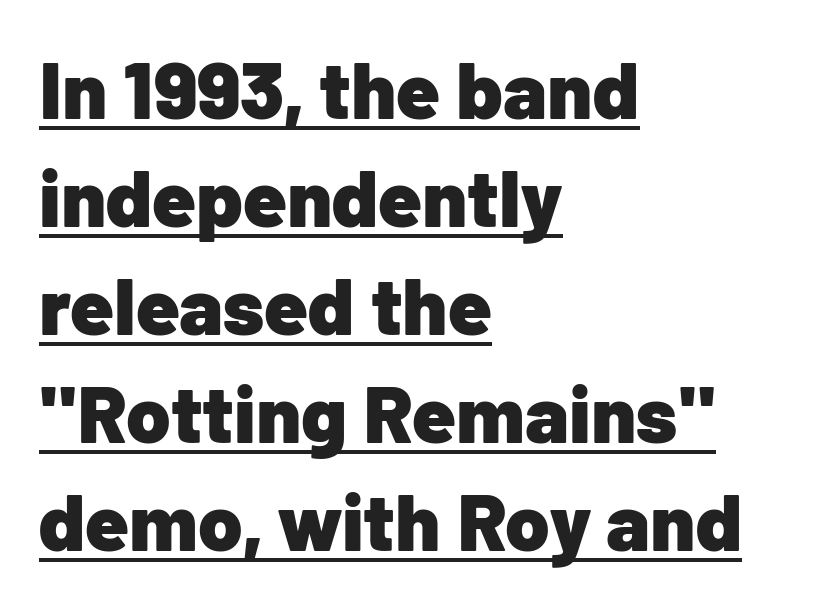
{"serif": "no", "italic": "no", "bold": "yes", "weight": "heavy", "width": "normal", "stroke_contrast": "low", "x_height": "medium", "monospaced": "no", "underline": "yes", "align": "left", "line_spacing": "normal", "line_spacing_ratio": 1.35, "letter_spacing": "normal", "letter_spacing_em": 0.0, "glyph_px": 80}
